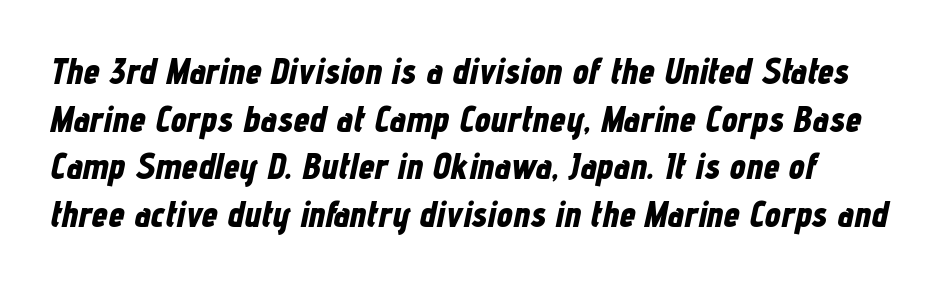
{"italic": "yes", "lean": "right", "slant_degrees": 12, "bold": "yes", "weight": "bold", "width": "condensed", "stroke_contrast": "low", "x_height": "medium", "monospaced": "no", "underline": "no", "align": "left", "line_spacing": "normal", "line_spacing_ratio": 1.32, "letter_spacing": "normal", "letter_spacing_em": 0.0, "glyph_px": 36}
